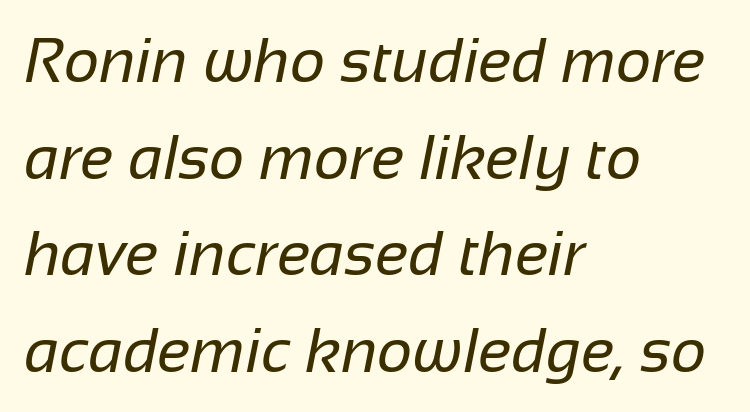
Bold? No — there's no thickening of the strokes. Grotesque or geometric, the face here clearly has no serifs. Any mark beneath the type? The region is blank. Horizontally, the lines are justified to the leading edge only. Standard letterfit; no display-style spreading of the glyphs.
